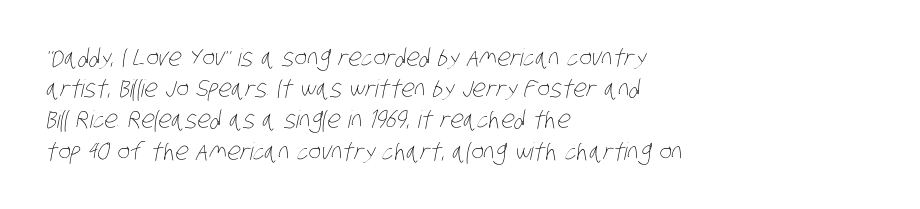
Clear beneath every line of the passage. Does the leading feel generous? No, just average. Students, note that the glyphs here touch the page at normal intervals. Notice how the passage keeps a crisp vertical edge on the left only.
